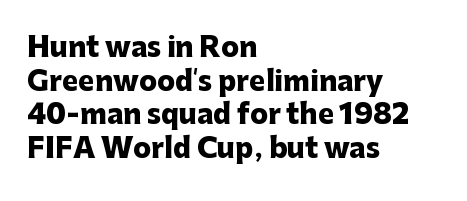
Q: Is the text bold? A: Yes.
Q: Is the text italic (slanted)? A: No, it is upright.
Q: Is the text underlined? A: No.
Q: How is the paragraph aligned? A: Left-aligned.
Q: Is the spacing between letters normal or unusually wide? A: Normal.
Q: Is the spacing between lines tight, normal or loose? A: Normal.
